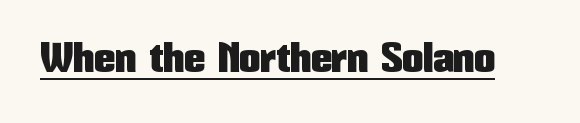
Nope, not italic — everything's standing straight. Decoration check: the copy is underlined. You could not count columns in this text — the font is proportionally spaced. Check where the strokes stop: nothing finishes them off — pure sans.
